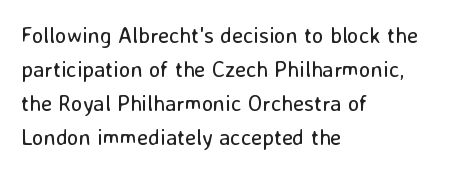
The image shows 22 px text type, upright; set left-aligned, normal line spacing (1.54x), normal letter spacing, not underlined.
